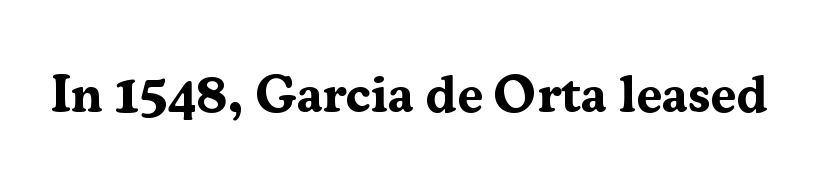
Q: Is the text bold? A: Yes.
Q: Is the text italic (slanted)? A: No, it is upright.
Q: Is the typeface a serif or a sans-serif typeface? A: Serif.
Q: Is the text underlined? A: No.
Q: Is the spacing between letters normal or unusually wide? A: Normal.
Q: Width (condensed, normal, or wide)? A: Normal.
Q: Stroke contrast? A: Medium.
Q: x-height? A: Medium.
Q: Monospaced? A: No.
